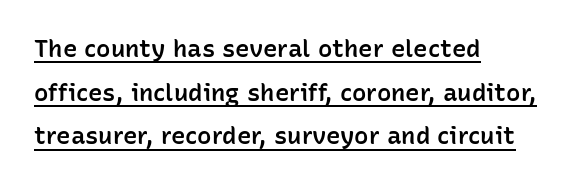
Underlining? Definitely there. Typeset ragged right — the left edge is the straight one. Strokes here are thickened, but only to semibold level. Tall strokes in this sample are plumb rather than angled. Each word holds together tightly as a unit, with standard inter-letter gaps.
